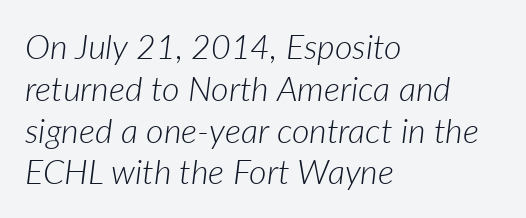
Q: Is the text bold? A: No.
Q: Is the text italic (slanted)? A: Yes, it leans right by about 7 degrees.
Q: Is the text underlined? A: No.
Q: How is the paragraph aligned? A: Left-aligned.
Q: Is the spacing between letters normal or unusually wide? A: Normal.
Q: Width (condensed, normal, or wide)? A: Normal.
Q: Stroke contrast? A: Low.
Q: x-height? A: Medium.
Q: Monospaced? A: No.
